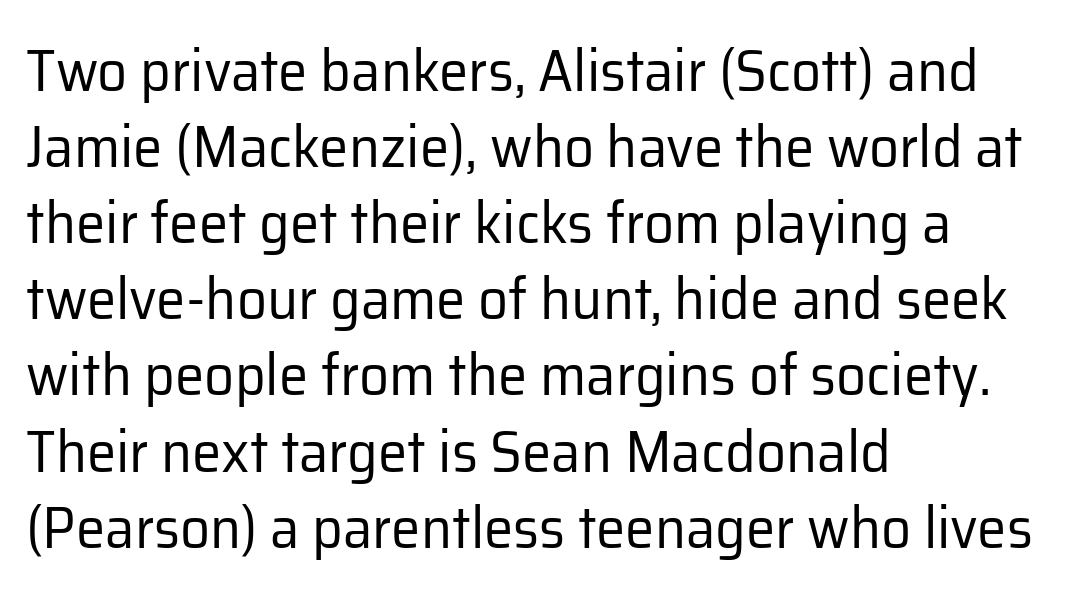
{"serif": "no", "italic": "no", "bold": "no", "weight": "regular", "width": "normal", "stroke_contrast": "low", "x_height": "medium", "monospaced": "no", "underline": "no", "align": "left", "line_spacing": "normal", "line_spacing_ratio": 1.29, "letter_spacing": "normal", "letter_spacing_em": 0.0, "glyph_px": 59}
